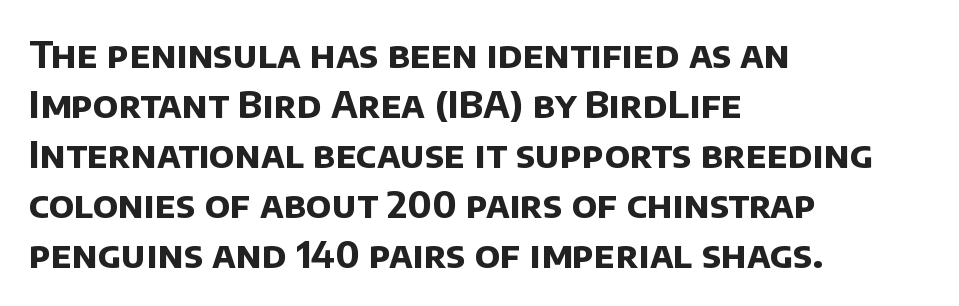
The image shows 37 px bold sans-serif type; set left-aligned, normal line spacing (1.35x), normal letter spacing, not underlined; low stroke contrast and a large x-height.
